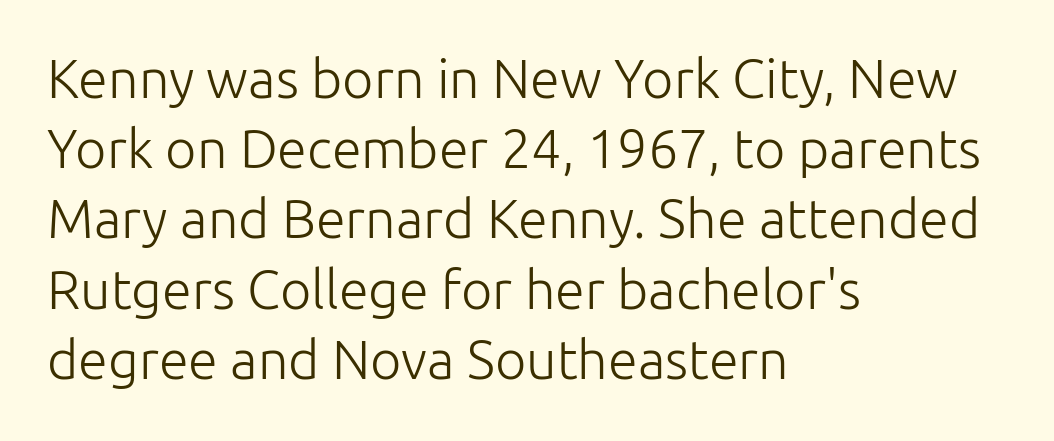
Q: Is the text bold? A: No.
Q: Is the text italic (slanted)? A: No, it is upright.
Q: Is the typeface a serif or a sans-serif typeface? A: Sans-serif.
Q: Is the text underlined? A: No.
Q: How is the paragraph aligned? A: Left-aligned.
Q: Is the spacing between letters normal or unusually wide? A: Normal.
Q: Is the spacing between lines tight, normal or loose? A: Normal.
Q: Width (condensed, normal, or wide)? A: Normal.
Q: Stroke contrast? A: Low.
Q: x-height? A: Medium.
Q: Monospaced? A: No.
